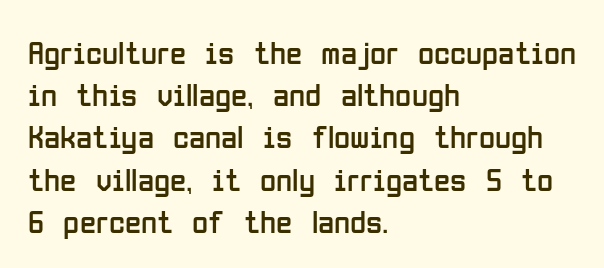
{"serif": "no", "italic": "no", "bold": "no", "weight": "regular", "width": "condensed", "stroke_contrast": "low", "x_height": "medium", "monospaced": "no", "underline": "no", "align": "left", "line_spacing": "normal", "line_spacing_ratio": 1.28, "letter_spacing": "normal", "letter_spacing_em": 0.0, "glyph_px": 33}
